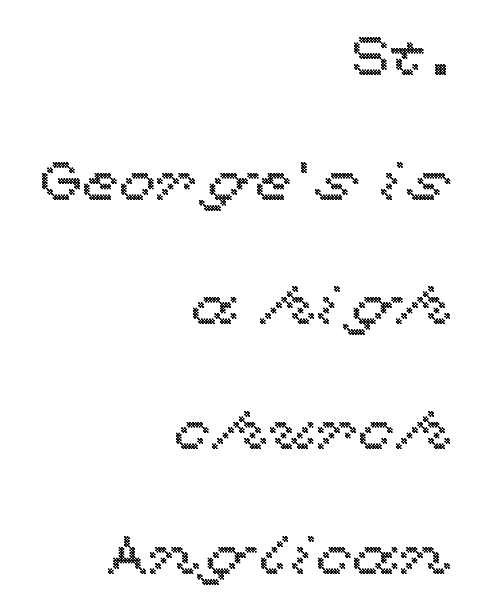
{"width": "wide", "x_height": "medium", "monospaced": "no", "underline": "no", "align": "right", "line_spacing": "loose", "line_spacing_ratio": 2.31, "letter_spacing": "normal", "letter_spacing_em": 0.0, "glyph_px": 54}
